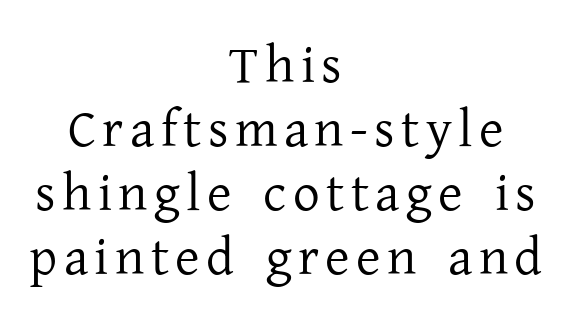
Q: Is the text bold? A: No.
Q: Is the text italic (slanted)? A: No, it is upright.
Q: Is the typeface a serif or a sans-serif typeface? A: Serif.
Q: Is the text underlined? A: No.
Q: How is the paragraph aligned? A: Centered.
Q: Width (condensed, normal, or wide)? A: Normal.
Q: Stroke contrast? A: Low.
Q: x-height? A: Medium.
Q: Monospaced? A: No.
